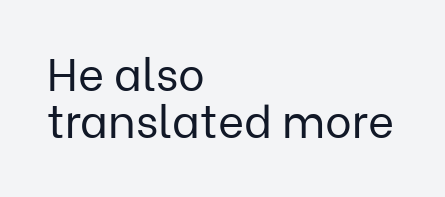
The image shows 45 px regular-weight sans-serif type, upright; set left-aligned, tight line spacing (1.04x), normal letter spacing, not underlined; low stroke contrast and a medium x-height.
